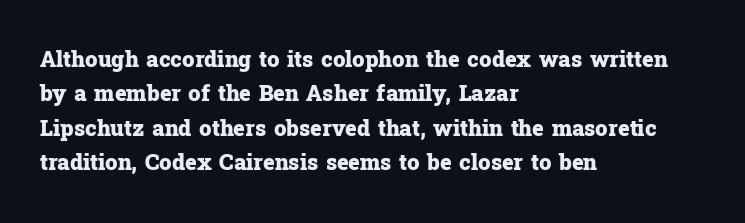
{"italic": "no", "bold": "yes", "underline": "no", "align": "left", "line_spacing": "normal", "line_spacing_ratio": 1.56, "letter_spacing": "normal", "letter_spacing_em": 0.0, "glyph_px": 22}
